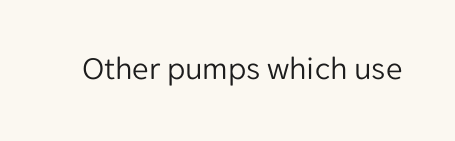
The glyphs in this specimen are sans serif. The cut favours lightness, reaching ordinary text weight at its darkest. Is this a fixed-width face? No — the glyphs have proportional, varying widths. Every stem runs plumb, perpendicular to the baseline. Rule under the text: the space is simply empty.
